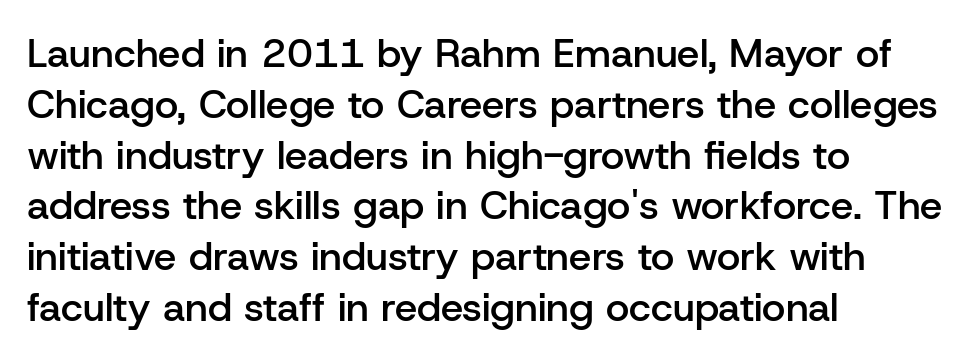
The image shows 40 px semibold sans-serif type, upright; set left-aligned, normal line spacing (1.27x), normal letter spacing, not underlined; low stroke contrast and a medium x-height.
